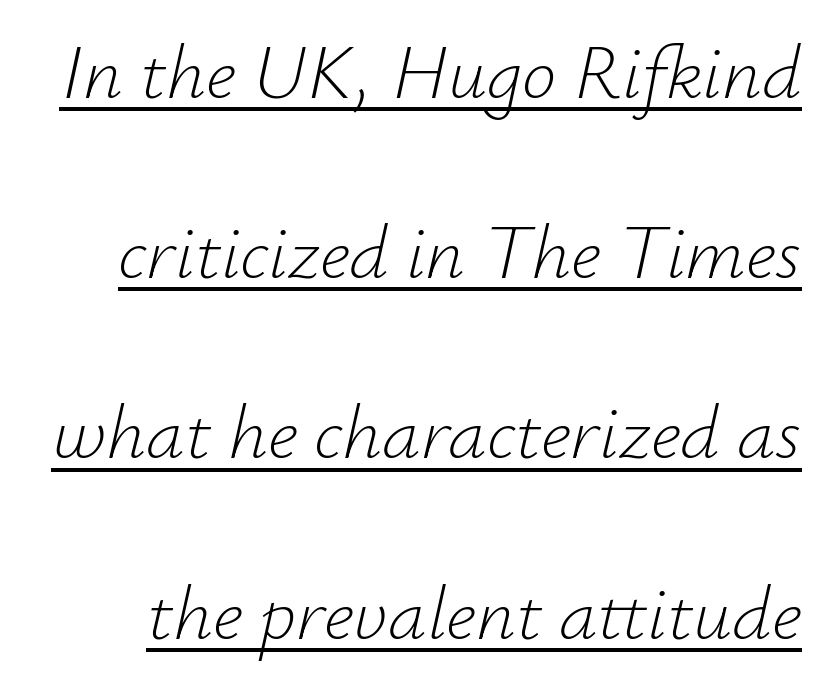
The image shows 77 px light type, italic (leaning right); set loose line spacing (2.34x), normal letter spacing, underlined; low stroke contrast and a small x-height.
